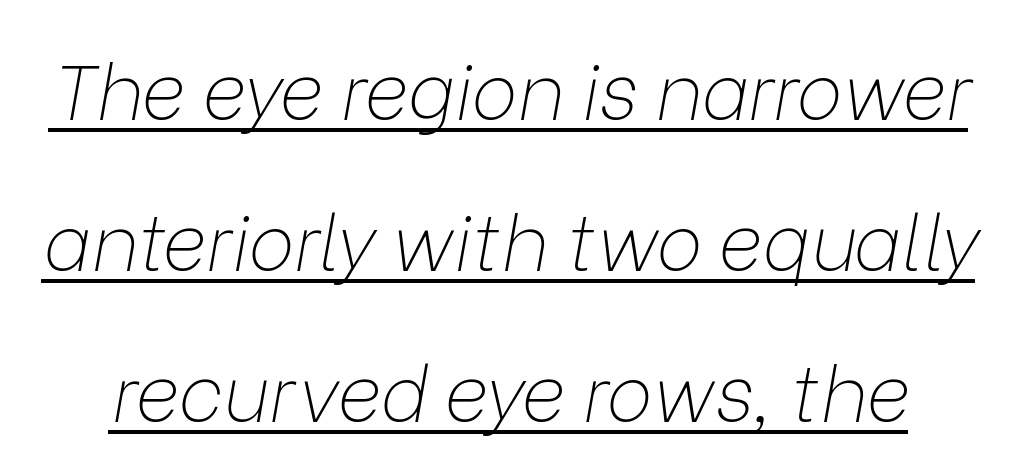
Q: Is the text bold? A: No.
Q: Is the text italic (slanted)? A: Yes, it leans right by about 9 degrees.
Q: Is the text underlined? A: Yes.
Q: Is the spacing between letters normal or unusually wide? A: Normal.
Q: Is the spacing between lines tight, normal or loose? A: Loose.
Q: Width (condensed, normal, or wide)? A: Normal.
Q: Stroke contrast? A: Low.
Q: x-height? A: Medium.
Q: Monospaced? A: No.
